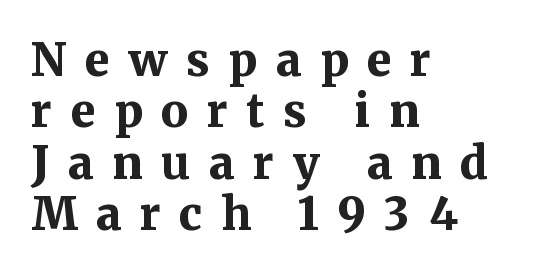
The image shows 45 px bold serif type, upright; set left-aligned, tight line spacing (1.14x), unusually wide letter spacing (+0.41 em), not underlined; medium stroke contrast and a medium x-height.
